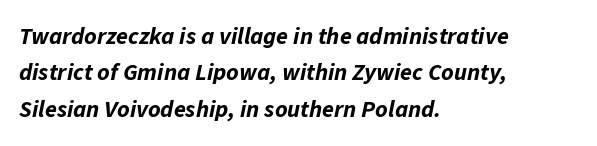
The image shows 24 px bold type, italic (leaning right); set left-aligned, normal line spacing (1.52x), normal letter spacing, not underlined.
